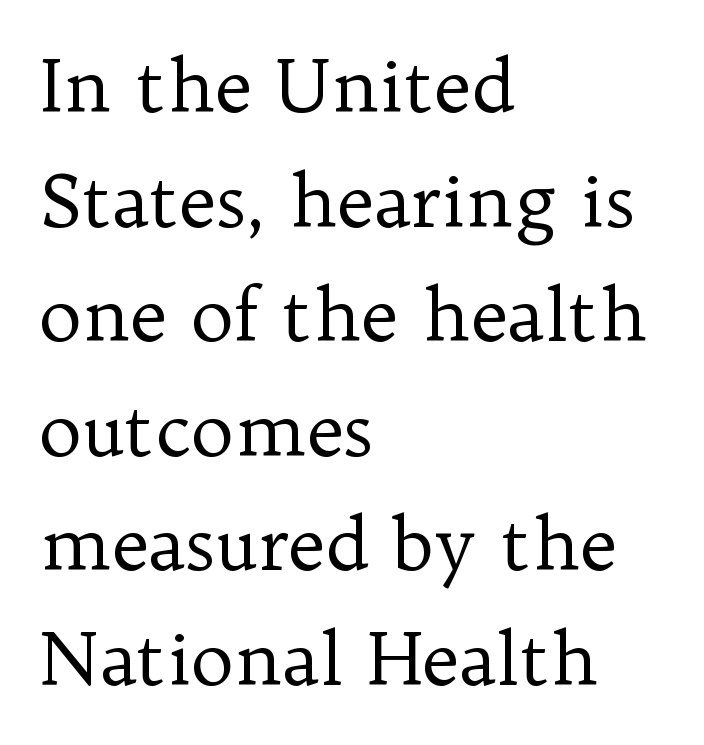
Letters have the restrained weight of plain body copy at most. A bare baseline throughout the passage. The passage shown stacks its lines at a standard gap. In terms of letterform style, serifs are clearly present. When letters stand straight like this, we call the style roman or upright.
